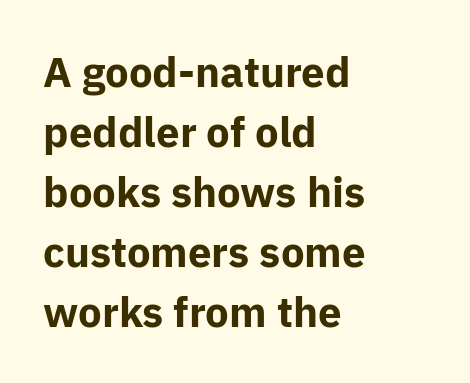
{"serif": "no", "italic": "no", "bold": "yes", "weight": "bold", "width": "normal", "stroke_contrast": "low", "x_height": "medium", "monospaced": "no", "underline": "no", "align": "left", "line_spacing": "normal", "line_spacing_ratio": 1.43, "letter_spacing": "normal", "letter_spacing_em": 0.0, "glyph_px": 42}
